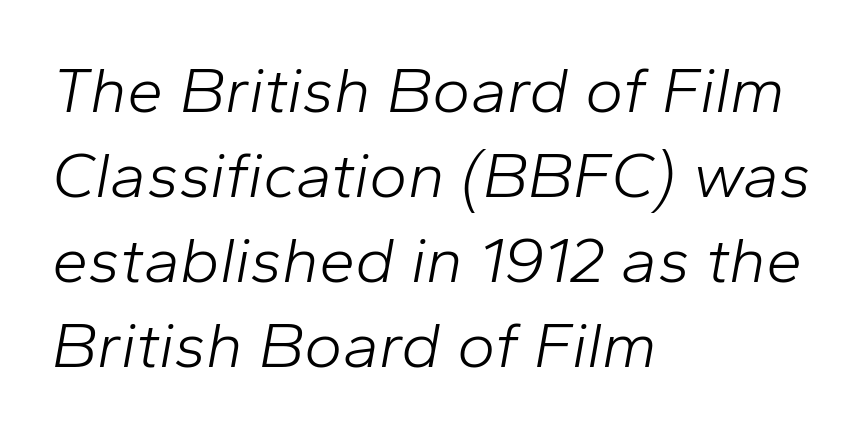
{"italic": "yes", "lean": "right", "slant_degrees": 10, "bold": "no", "weight": "light", "width": "normal", "stroke_contrast": "low", "x_height": "medium", "monospaced": "no", "underline": "no", "align": "left", "line_spacing": "normal", "line_spacing_ratio": 1.31, "letter_spacing": "normal", "letter_spacing_em": 0.0, "glyph_px": 65}
